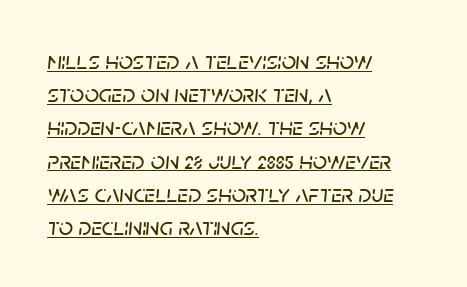
{"italic": "yes", "lean": "right", "slant_degrees": 5, "underline": "yes", "align": "left", "line_spacing": "normal", "line_spacing_ratio": 1.33, "letter_spacing": "normal", "letter_spacing_em": 0.0, "glyph_px": 25}
